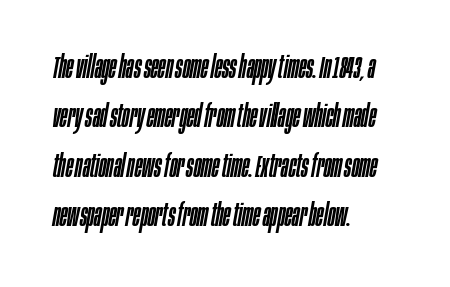
Q: Is the text italic (slanted)? A: Yes, it leans right by about 10 degrees.
Q: Is the text underlined? A: No.
Q: How is the paragraph aligned? A: Left-aligned.
Q: Is the spacing between letters normal or unusually wide? A: Normal.
Q: Is the spacing between lines tight, normal or loose? A: Normal.
Q: Width (condensed, normal, or wide)? A: Condensed.
Q: Stroke contrast? A: Low.
Q: x-height? A: Large.
Q: Monospaced? A: No.
